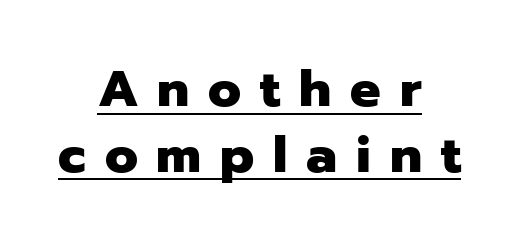
What decoration does the sample have? An underline. Whoever set this chose a conventional vertical rhythm. Stroke thickness is high; the sample reads as a true bold. Rendered with straight, roman letterforms.
